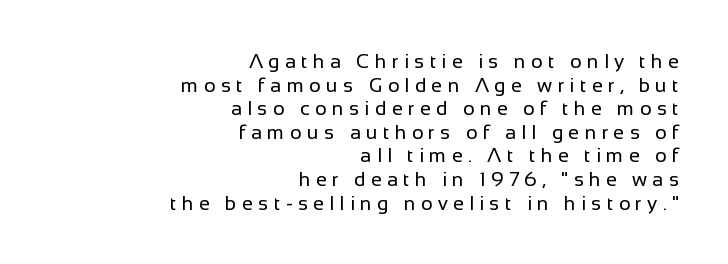
The image shows 20 px text type, upright; set right-aligned, line spacing 1.18x, unusually wide letter spacing (+0.26 em), not underlined.
